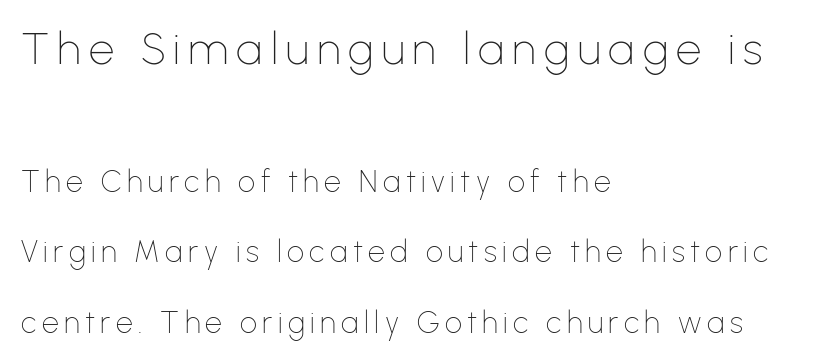
{"serif": "no", "italic": "no", "bold": "no", "weight": "thin", "width": "normal", "stroke_contrast": "low", "x_height": "medium", "monospaced": "no", "underline": "no", "align": "left", "line_spacing": "loose", "line_spacing_ratio": 2.35, "larger_block": "first", "size_ratio": 1.5, "glyph_px": 45}
